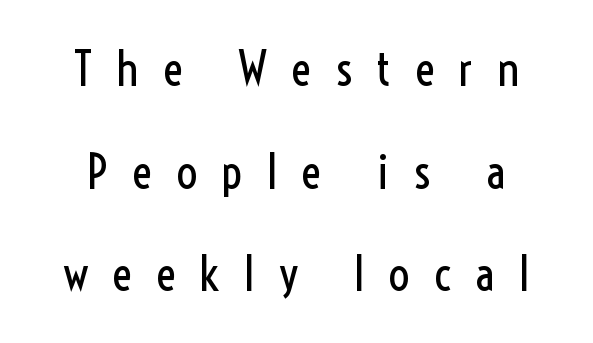
{"serif": "no", "italic": "no", "bold": "no", "weight": "regular", "width": "condensed", "x_height": "medium", "monospaced": "no", "underline": "no", "line_spacing": "loose", "line_spacing_ratio": 2.14, "letter_spacing": "wide", "letter_spacing_em": 0.49, "glyph_px": 48}
